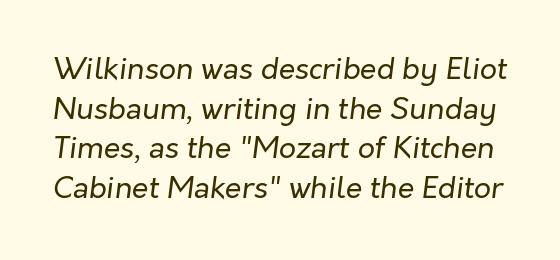
The image shows 30 px regular-weight type, italic (leaning right); set normal line spacing (1.32x), normal letter spacing, not underlined; low stroke contrast and a medium x-height.
